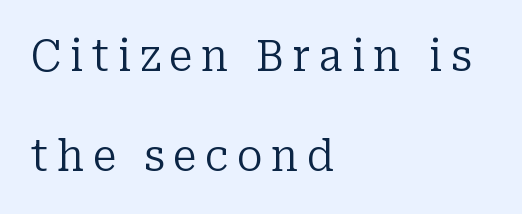
The image shows 43 px regular-weight serif type, upright; set left-aligned, loose line spacing (2.33x), unusually wide letter spacing (+0.2 em), not underlined; low stroke contrast and a medium x-height.
